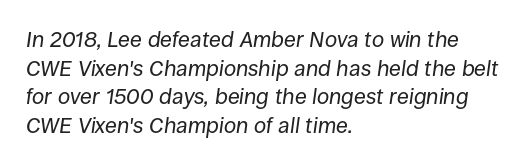
Q: Is the text bold? A: No.
Q: Is the text italic (slanted)? A: Yes, it leans right by about 8 degrees.
Q: Is the text underlined? A: No.
Q: How is the paragraph aligned? A: Left-aligned.
Q: Is the spacing between letters normal or unusually wide? A: Normal.
Q: Is the spacing between lines tight, normal or loose? A: Normal.
